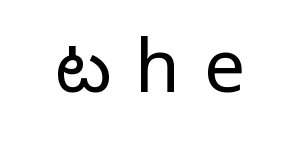
The image shows 73 px regular-weight, condensed sans-serif type, upright; set unusually wide letter spacing (+0.32 em), not underlined; low stroke contrast.
